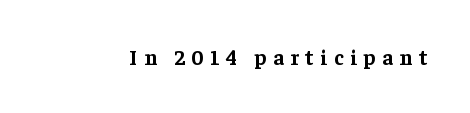
Honestly, the letter spacing is so wide it's the main thing you notice. The axis of the letterforms is exactly vertical. Only glyphs here, with clear space below each row. Students, this is bold: see how much ink each stroke carries.
